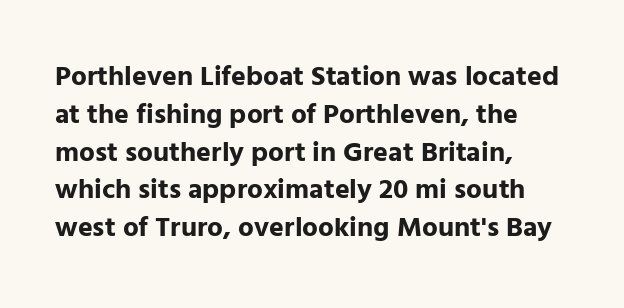
{"serif": "no", "italic": "no", "bold": "yes", "weight": "bold", "width": "normal", "stroke_contrast": "low", "x_height": "medium", "monospaced": "no", "underline": "no", "align": "left", "line_spacing": "normal", "line_spacing_ratio": 1.35, "letter_spacing": "normal", "letter_spacing_em": 0.0, "glyph_px": 28}
